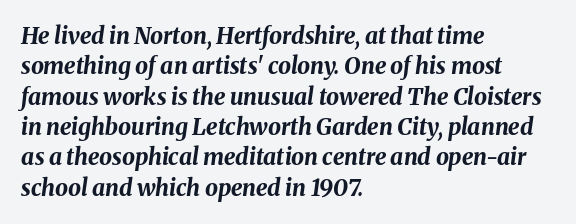
{"italic": "yes", "lean": "right", "slant_degrees": 8, "bold": "yes", "underline": "no", "align": "left", "line_spacing": "normal", "line_spacing_ratio": 1.32, "letter_spacing": "normal", "letter_spacing_em": 0.0, "glyph_px": 23}
